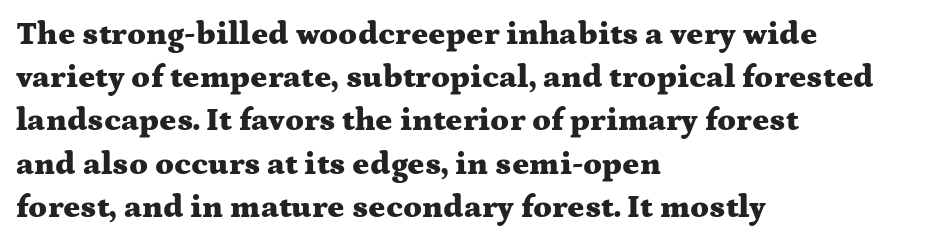
{"serif": "yes", "italic": "no", "bold": "yes", "weight": "heavy", "width": "wide", "stroke_contrast": "medium", "x_height": "medium", "monospaced": "no", "underline": "no", "align": "left", "line_spacing": "normal", "line_spacing_ratio": 1.35, "letter_spacing": "normal", "letter_spacing_em": 0.0, "glyph_px": 32}
